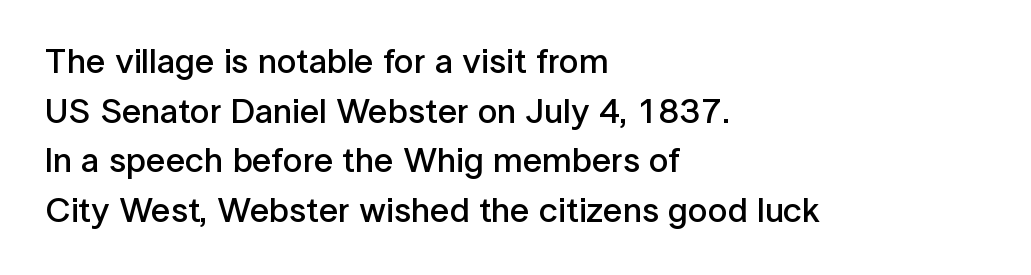
{"serif": "no", "italic": "no", "bold": "semi", "weight": "semibold", "width": "normal", "stroke_contrast": "low", "x_height": "medium", "monospaced": "no", "underline": "no", "align": "left", "line_spacing": "normal", "line_spacing_ratio": 1.42, "letter_spacing": "normal", "letter_spacing_em": 0.0, "glyph_px": 35}
